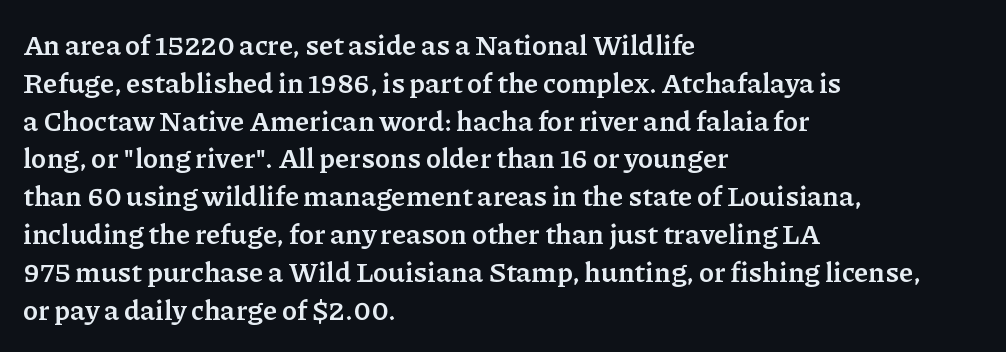
{"serif": "yes", "italic": "no", "bold": "yes", "weight": "semibold", "width": "normal", "stroke_contrast": "low", "x_height": "medium", "monospaced": "no", "underline": "no", "align": "left", "line_spacing": "normal", "line_spacing_ratio": 1.35, "letter_spacing": "normal", "letter_spacing_em": 0.0, "glyph_px": 28}
